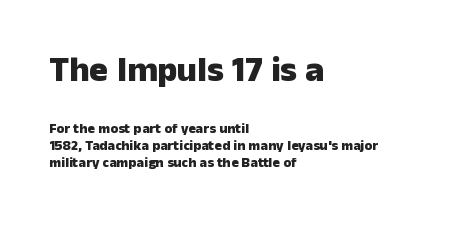
The image shows 35 px heavy sans-serif type, upright; set left-aligned, line spacing 1.23x, normal letter spacing, not underlined; the first (top) block is 2.5x larger; low stroke contrast and a medium x-height.
